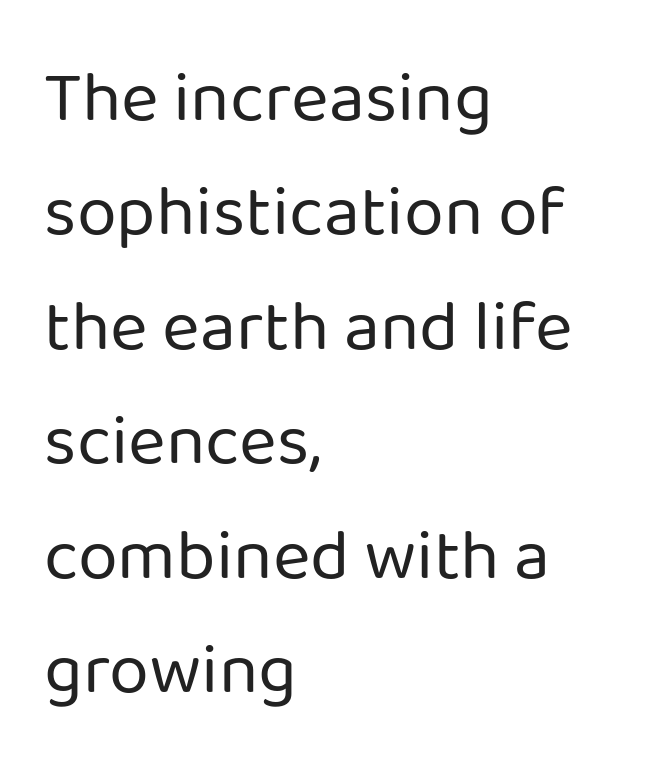
Unbolded letterforms with no extra heft. Rendered with straight, roman letterforms. The setting favours the left margin, as ordinary paragraphs usually do. The designer left line spacing at the default. The passage shown is typed in a proportional face where columns would drift.
